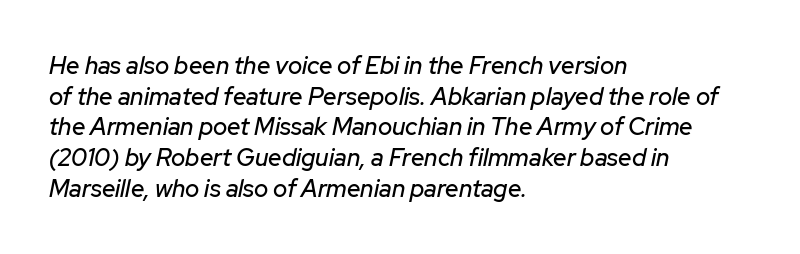
{"italic": "yes", "lean": "right", "slant_degrees": 12, "underline": "no", "align": "left", "line_spacing": "normal", "line_spacing_ratio": 1.28, "letter_spacing": "normal", "letter_spacing_em": 0.0, "glyph_px": 24}
